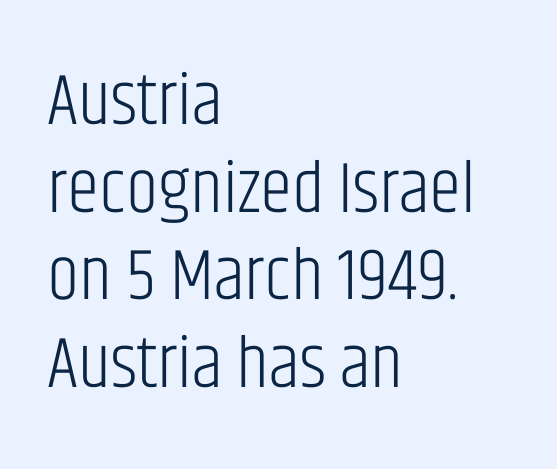
{"serif": "no", "italic": "no", "bold": "no", "weight": "light", "width": "condensed", "stroke_contrast": "low", "x_height": "large", "monospaced": "no", "underline": "no", "align": "left", "line_spacing_ratio": 1.2, "letter_spacing": "normal", "letter_spacing_em": 0.0, "glyph_px": 73}
